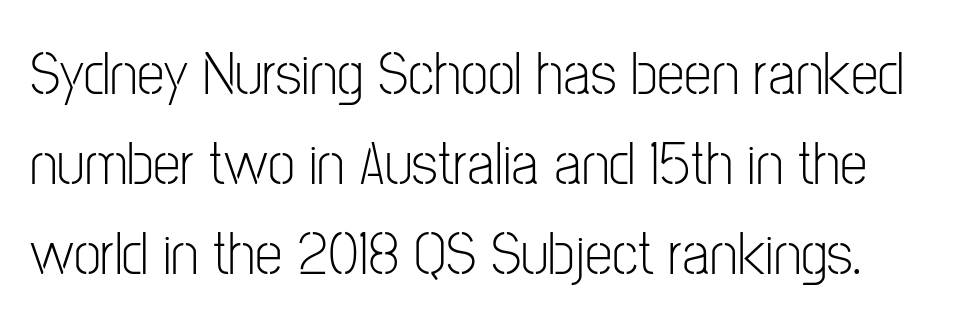
The image shows 62 px light, condensed sans-serif type, upright; set normal line spacing (1.45x), normal letter spacing, not underlined; low stroke contrast and a medium x-height.
